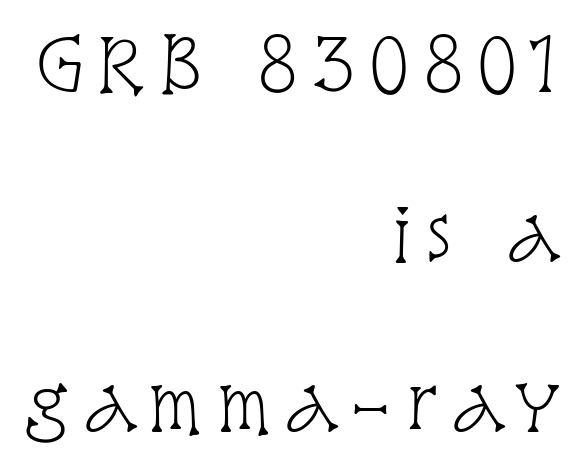
The image shows 70 px light, condensed serif type, upright; set right-aligned, loose line spacing (2.43x), not underlined; low stroke contrast and a large x-height.
